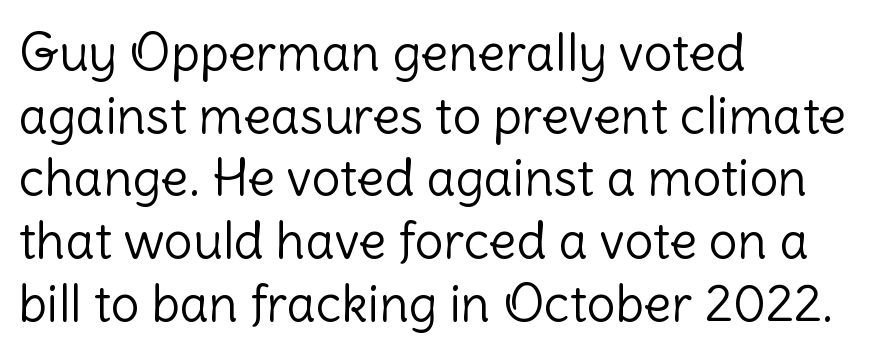
The image shows 51 px light sans-serif type, upright; set left-aligned, line spacing 1.23x, normal letter spacing, not underlined; low stroke contrast and a medium x-height.
